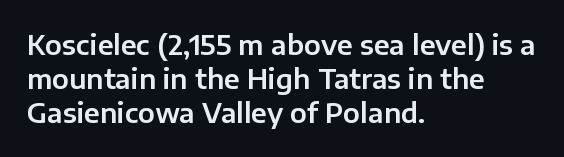
{"italic": "no", "underline": "no", "align": "left", "line_spacing": "normal", "line_spacing_ratio": 1.26, "letter_spacing": "normal", "letter_spacing_em": 0.0, "glyph_px": 27}
